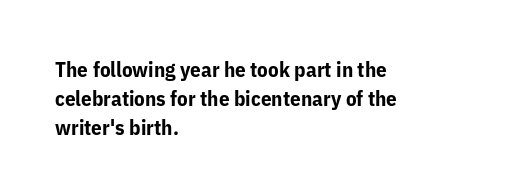
The image shows 21 px bold type, upright; set left-aligned, normal line spacing (1.38x), normal letter spacing, not underlined.
